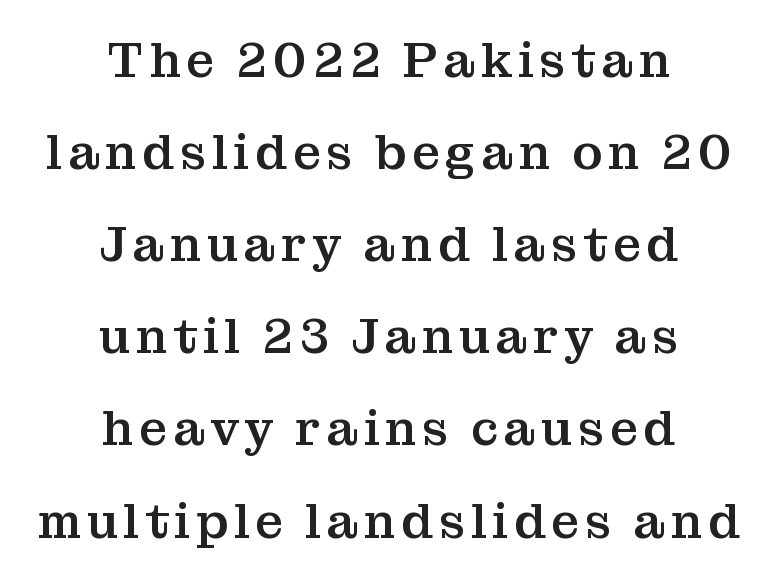
Is the block centered? Yes — each line is placed symmetrically about the middle. Type without underlining. Designer's note — italics off, roman on. These lines are composed in type with serifs. The face used here is proportionally spaced, like ordinary book or web type.
